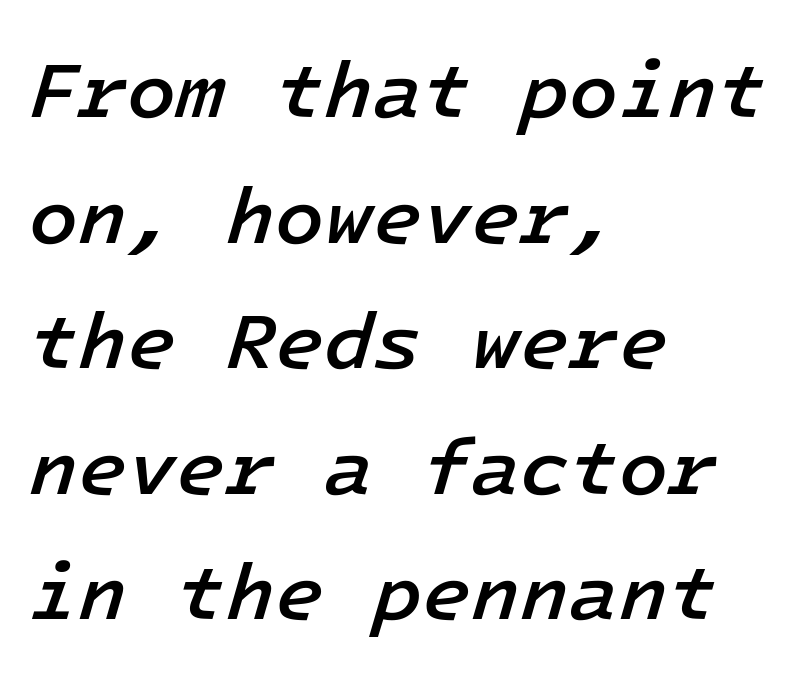
This block has exactly the height ordinary leading produces. The area under the type is left untouched. If you drew a ruler down the left edge, every line would touch it. This sample uses plain, unmodified letter spacing. This is oblique type, the kind used for emphasis or titles. Spacing verdict: monospaced, one width for all characters.
